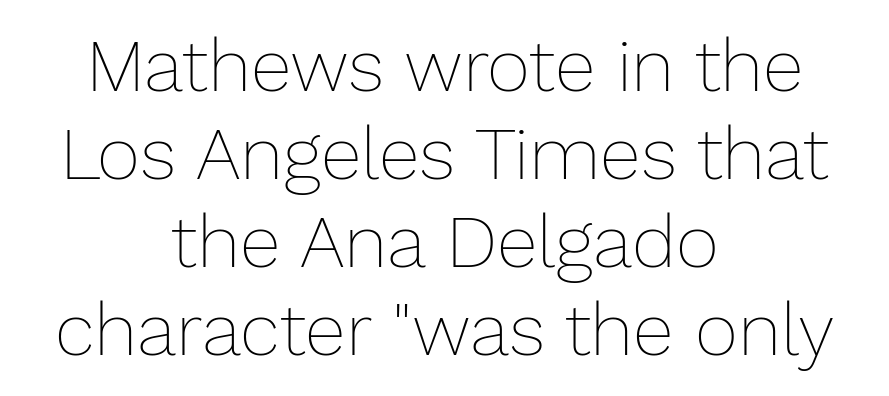
Q: Is the text bold? A: No.
Q: Is the text italic (slanted)? A: No, it is upright.
Q: Is the text underlined? A: No.
Q: How is the paragraph aligned? A: Centered.
Q: Is the spacing between letters normal or unusually wide? A: Normal.
Q: Width (condensed, normal, or wide)? A: Normal.
Q: Stroke contrast? A: Low.
Q: x-height? A: Medium.
Q: Monospaced? A: No.
